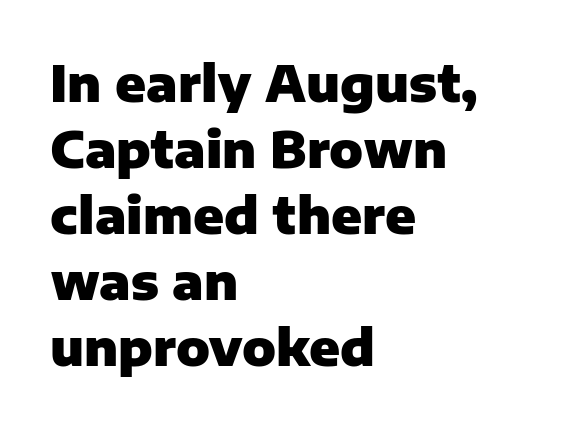
The text was rendered using a sans face with plain stroke endings. The face used here is proportionally spaced, like ordinary book or web type. Heft: maximum for text — a bold. It's the straight-up-and-down kind of type. The glyphs are unaccompanied by any horizontal stroke below them.
